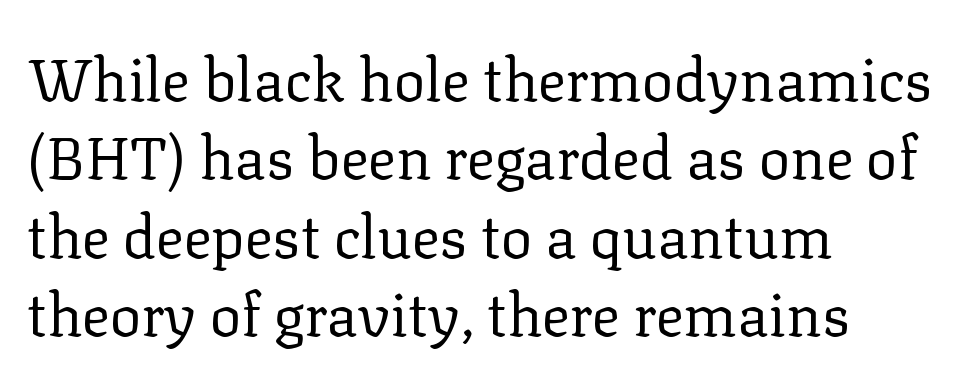
The image shows 59 px regular-weight serif type, upright; set left-aligned, normal line spacing (1.33x), normal letter spacing, not underlined; low stroke contrast and a medium x-height.
